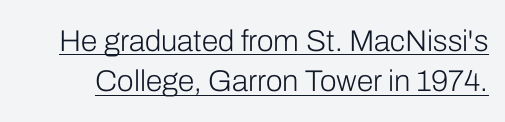
The rendering uses natural spacing where letterforms have individual widths. Is this a heavy cut? Hardly; it is regular or lighter. Characters remain perfectly vertical along every line. How would I describe the line gaps? Plain and ordinary.
